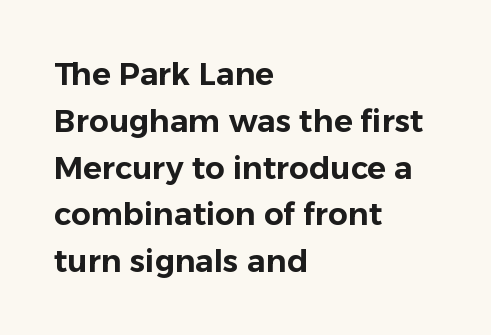
The image shows 31 px sans-serif type, upright; set left-aligned, normal line spacing (1.51x), normal letter spacing, not underlined; low stroke contrast and a medium x-height.
